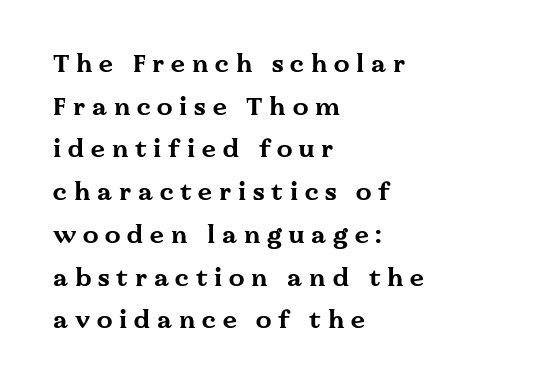
Q: Is the text bold? A: Yes.
Q: Is the text italic (slanted)? A: No, it is upright.
Q: Is the text underlined? A: No.
Q: How is the paragraph aligned? A: Left-aligned.
Q: Is the spacing between letters normal or unusually wide? A: Unusually wide.
